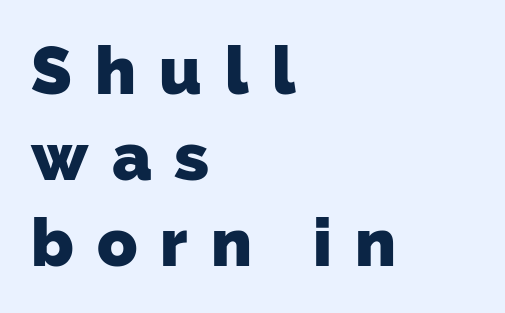
Is the block centered? No — it sits flush against the left margin. The designer left line spacing at the default. The passage shown is typed in a proportional face where columns would drift. Display-style spreading of the glyphs; the letterfit is very open. Lines of text with bare space underneath.
